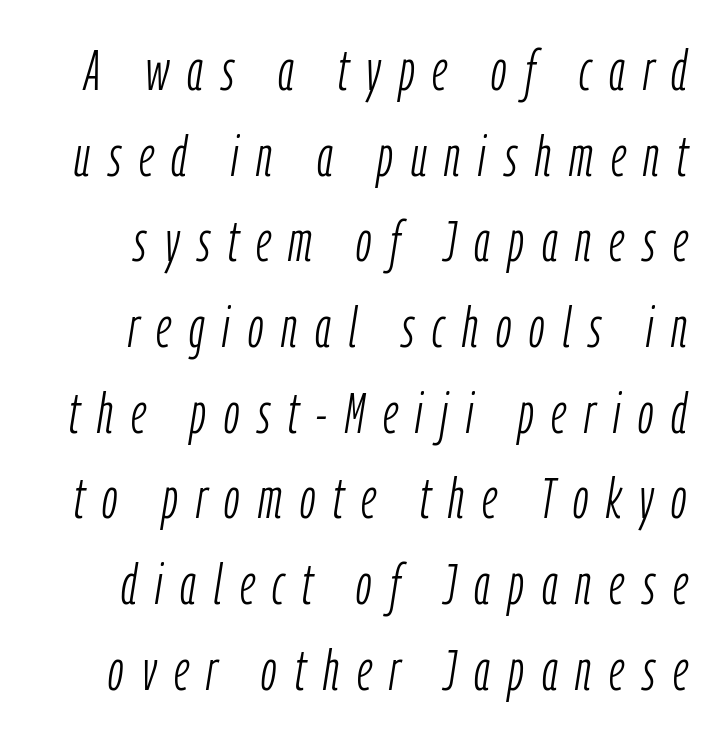
The image shows 56 px light, condensed type, italic (leaning right); set normal line spacing (1.53x), unusually wide letter spacing (+0.32 em), not underlined; low stroke contrast and a medium x-height.
